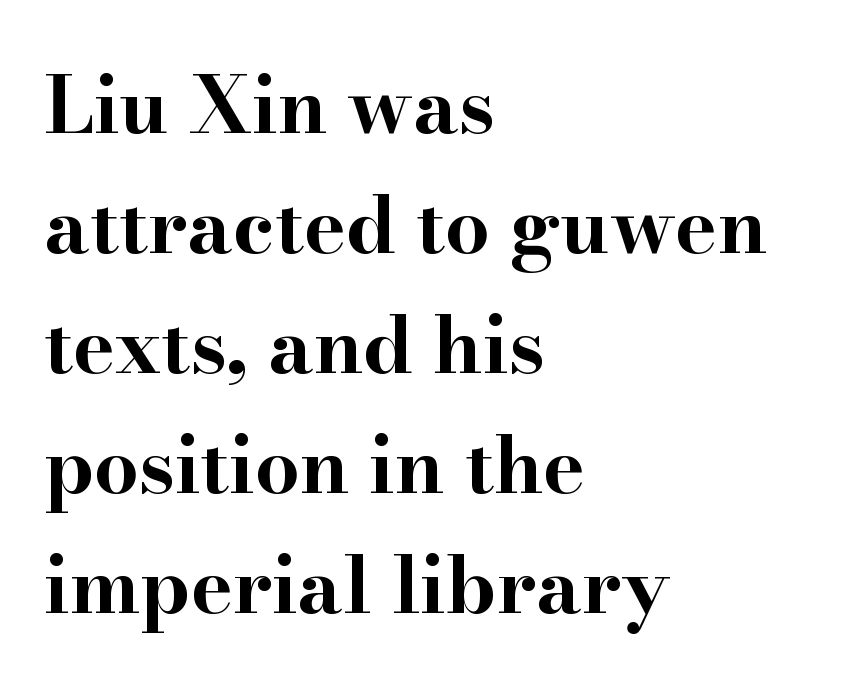
Q: Is the text bold? A: Yes.
Q: Is the text italic (slanted)? A: No, it is upright.
Q: Is the typeface a serif or a sans-serif typeface? A: Serif.
Q: Is the text underlined? A: No.
Q: How is the paragraph aligned? A: Left-aligned.
Q: Is the spacing between letters normal or unusually wide? A: Normal.
Q: Is the spacing between lines tight, normal or loose? A: Normal.
Q: Width (condensed, normal, or wide)? A: Wide.
Q: Stroke contrast? A: High.
Q: x-height? A: Small.
Q: Monospaced? A: No.
